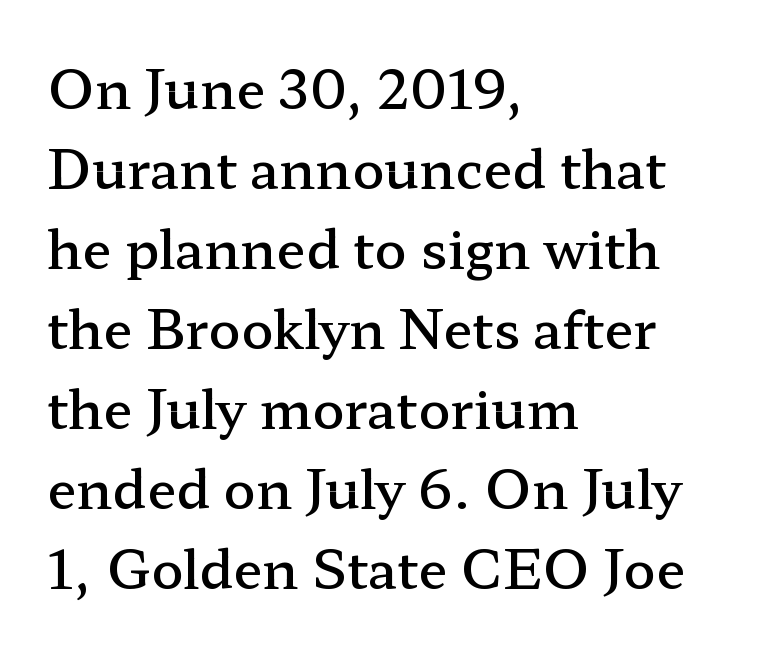
{"serif": "yes", "italic": "no", "bold": "semi", "weight": "semibold", "width": "wide", "stroke_contrast": "low", "x_height": "medium", "monospaced": "no", "underline": "no", "align": "left", "line_spacing": "normal", "line_spacing_ratio": 1.51, "letter_spacing": "normal", "letter_spacing_em": 0.0, "glyph_px": 53}
